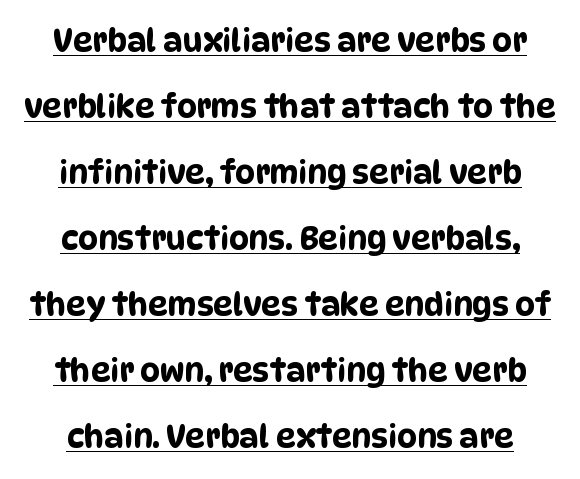
Q: Is the typeface a serif or a sans-serif typeface? A: Sans-serif.
Q: Is the text underlined? A: Yes.
Q: Is the spacing between letters normal or unusually wide? A: Normal.
Q: Is the spacing between lines tight, normal or loose? A: Loose.
Q: Width (condensed, normal, or wide)? A: Condensed.
Q: Stroke contrast? A: Low.
Q: x-height? A: Large.
Q: Monospaced? A: No.
